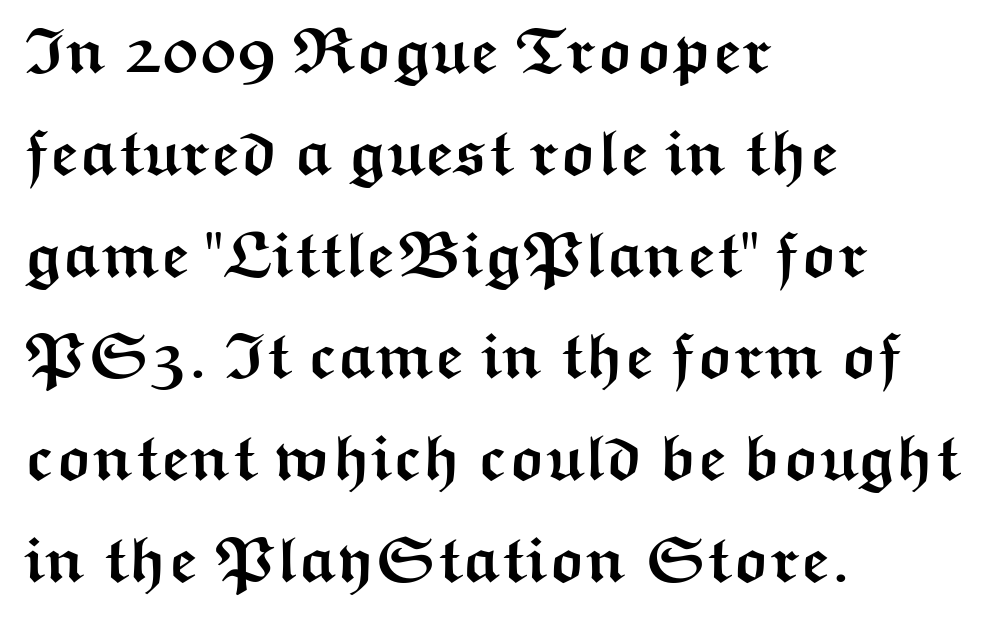
A sans-serif font was chosen for this passage. Each line starts at the same left margin while the right side varies. Proportional: the letters do not fall into vertical columns. Underline: absent. Heavy, bold letterforms. Horizontal bands of white between lines are of average thickness.
